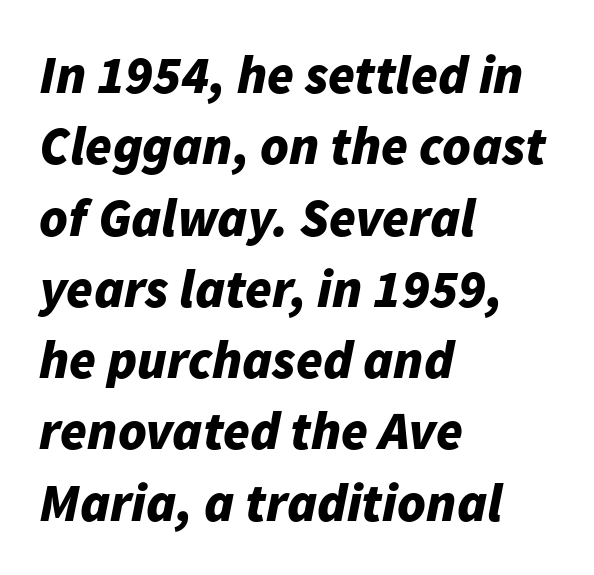
Q: Is the text bold? A: Yes.
Q: Is the text italic (slanted)? A: Yes, it leans right by about 11 degrees.
Q: Is the text underlined? A: No.
Q: How is the paragraph aligned? A: Left-aligned.
Q: Is the spacing between letters normal or unusually wide? A: Normal.
Q: Is the spacing between lines tight, normal or loose? A: Normal.
Q: Width (condensed, normal, or wide)? A: Normal.
Q: Stroke contrast? A: Low.
Q: x-height? A: Medium.
Q: Monospaced? A: No.
